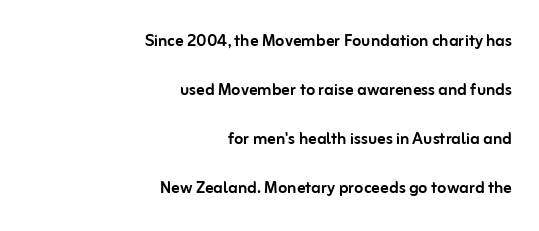
Q: Is the text italic (slanted)? A: No, it is upright.
Q: Is the text underlined? A: No.
Q: How is the paragraph aligned? A: Right-aligned.
Q: Is the spacing between letters normal or unusually wide? A: Normal.
Q: Is the spacing between lines tight, normal or loose? A: Loose.
